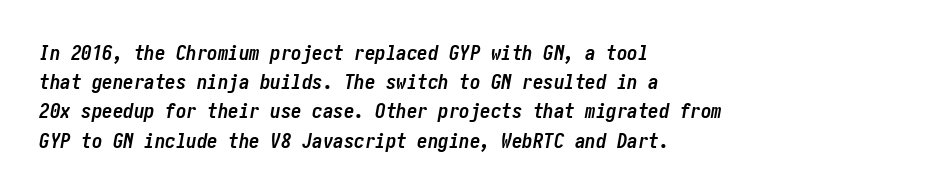
The image shows 21 px bold type, italic (leaning right); set left-aligned, normal line spacing (1.39x), normal letter spacing, not underlined.
